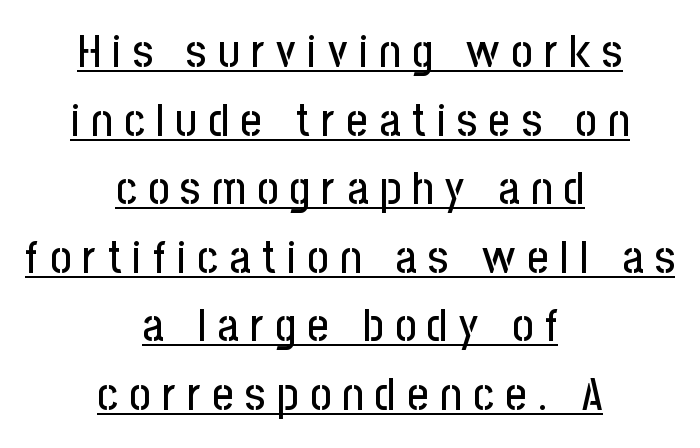
Q: Is the text italic (slanted)? A: No, it is upright.
Q: Is the typeface a serif or a sans-serif typeface? A: Sans-serif.
Q: Is the text underlined? A: Yes.
Q: How is the paragraph aligned? A: Centered.
Q: Is the spacing between letters normal or unusually wide? A: Unusually wide.
Q: Is the spacing between lines tight, normal or loose? A: Normal.
Q: Width (condensed, normal, or wide)? A: Condensed.
Q: Stroke contrast? A: Low.
Q: x-height? A: Medium.
Q: Monospaced? A: No.
